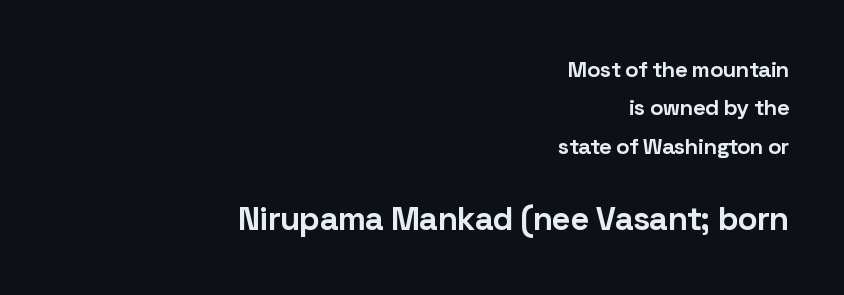
{"serif": "no", "italic": "no", "bold": "yes", "weight": "bold", "width": "normal", "stroke_contrast": "low", "x_height": "medium", "monospaced": "no", "underline": "no", "align": "right", "line_spacing_ratio": 1.75, "letter_spacing": "normal", "letter_spacing_em": 0.0, "larger_block": "second", "size_ratio": 1.5, "glyph_px": 33}
